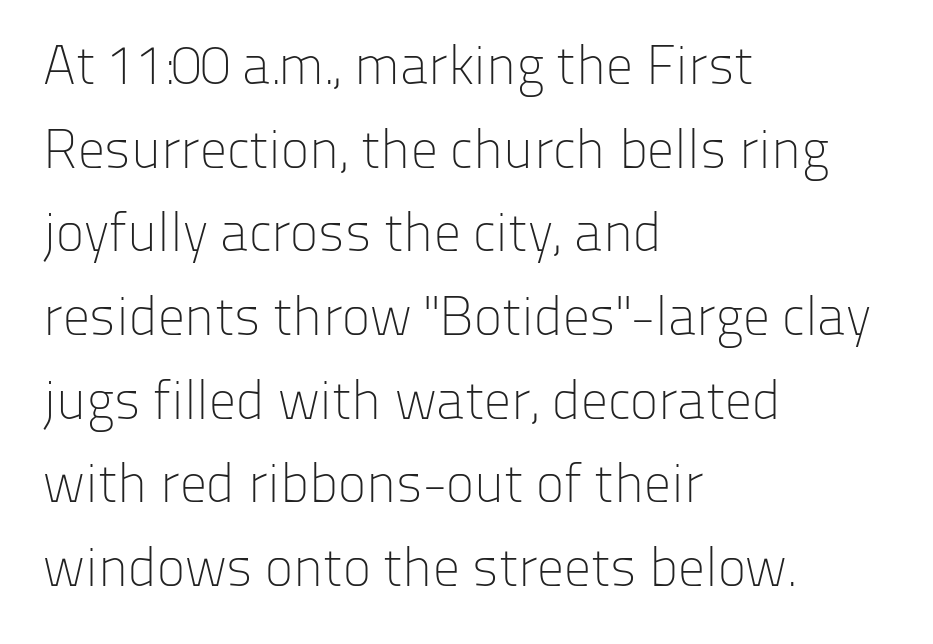
Ink coverage per letter is moderate at most. Each row of text sits above clean, open space. Leading matches the norm, producing a regular column. One-word summary of the alignment: left. Note the varied advance widths — an 'i' is clearly narrower than an 'm'. Posture: upright roman.
